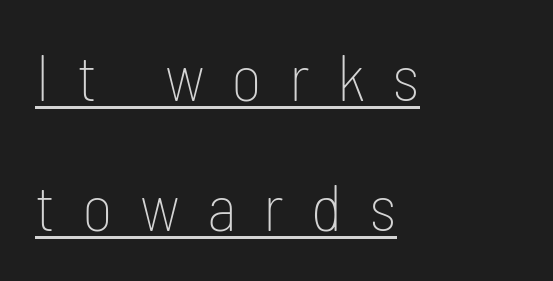
Q: Is the text bold? A: No.
Q: Is the text italic (slanted)? A: No, it is upright.
Q: Is the typeface a serif or a sans-serif typeface? A: Sans-serif.
Q: Is the text underlined? A: Yes.
Q: How is the paragraph aligned? A: Left-aligned.
Q: Is the spacing between letters normal or unusually wide? A: Unusually wide.
Q: Is the spacing between lines tight, normal or loose? A: Loose.
Q: Width (condensed, normal, or wide)? A: Condensed.
Q: Stroke contrast? A: Low.
Q: x-height? A: Medium.
Q: Monospaced? A: No.
